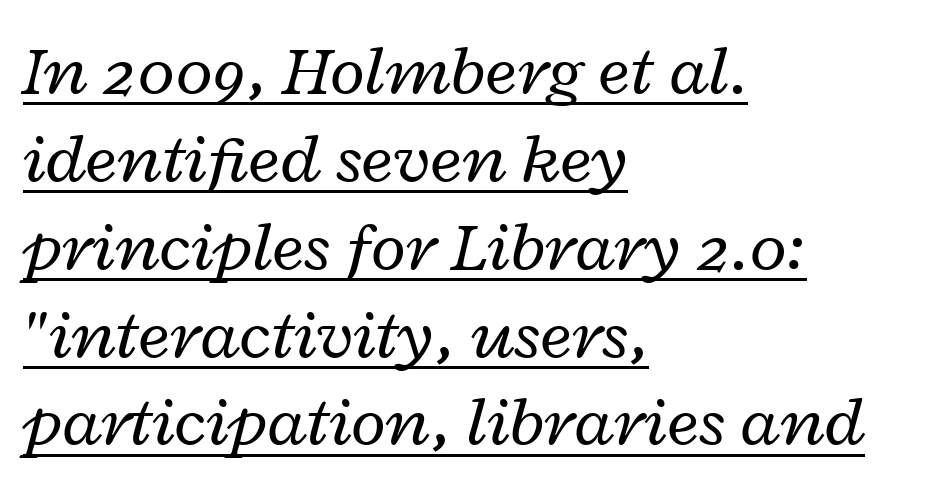
{"italic": "yes", "lean": "right", "slant_degrees": 12, "bold": "no", "weight": "regular", "width": "wide", "stroke_contrast": "low", "x_height": "medium", "monospaced": "no", "underline": "yes", "align": "left", "line_spacing_ratio": 1.22, "letter_spacing": "normal", "letter_spacing_em": 0.0, "glyph_px": 72}
